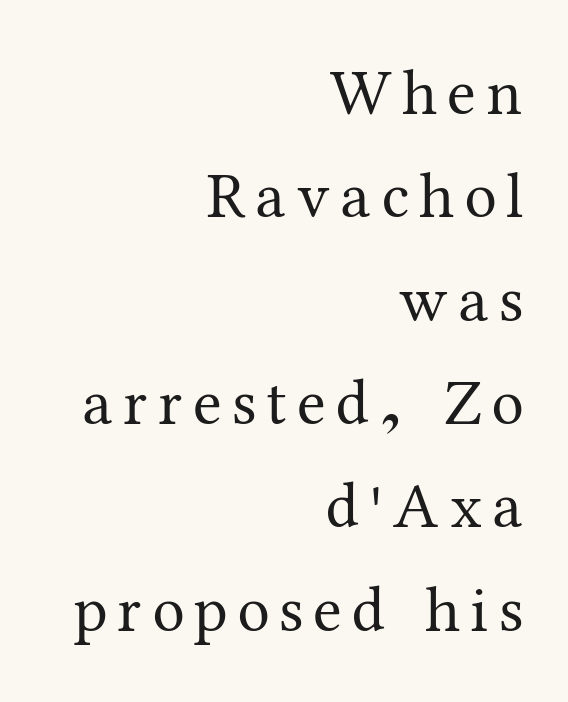
Short and long lines alike share a common ending point at right. Unbolded letterforms with no extra heft. Nobody drew a line under any word here. If you drew a line through each stem, it would be perfectly vertical.
